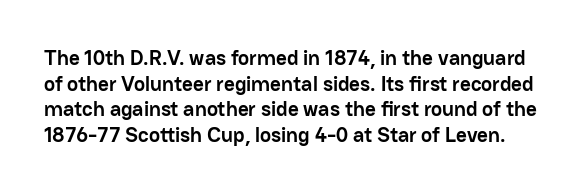
The image shows 21 px bold type, upright; set line spacing 1.22x, normal letter spacing, not underlined.
